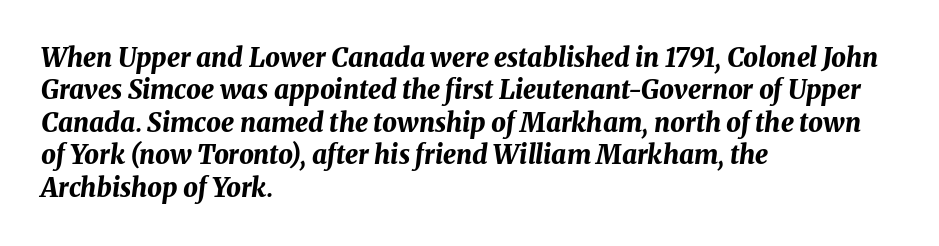
The image shows 26 px bold type, italic (leaning right); set left-aligned, normal line spacing (1.25x), normal letter spacing, not underlined.
